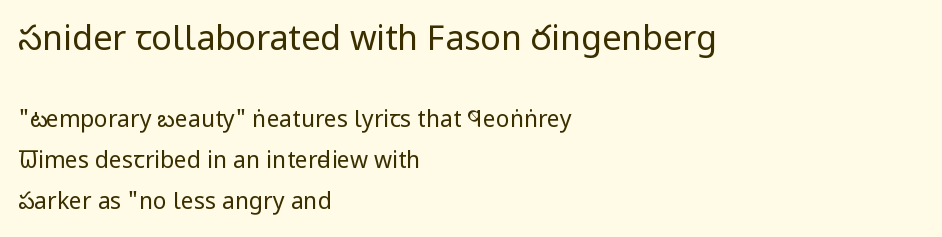
Q: Is the text bold? A: No.
Q: Is the text italic (slanted)? A: No, it is upright.
Q: Is the typeface a serif or a sans-serif typeface? A: Sans-serif.
Q: Is the text underlined? A: No.
Q: How is the paragraph aligned? A: Left-aligned.
Q: Is the spacing between letters normal or unusually wide? A: Normal.
Q: Which block of text is set in a larger size, the first (top) or the second (bottom)? A: The first (top) one.
Q: Width (condensed, normal, or wide)? A: Condensed.
Q: Stroke contrast? A: Low.
Q: x-height? A: Large.
Q: Monospaced? A: No.
